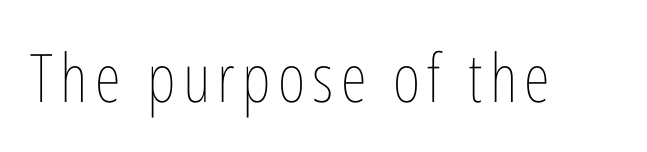
Ink coverage per letter is moderate at most. The baseline area is clear. You can tell it's not italic because the verticals are truly vertical. You could not count columns in this text — the font is proportionally spaced.
